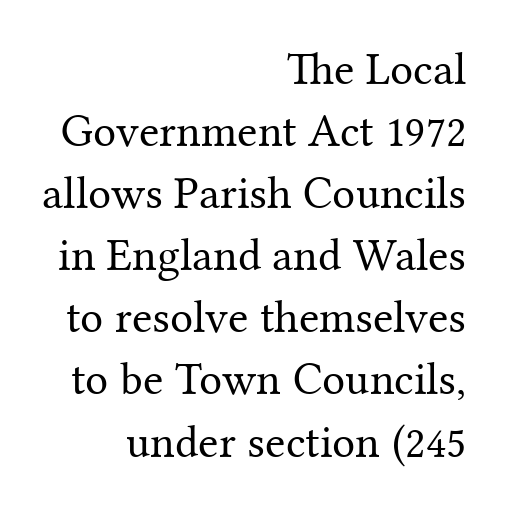
The image shows 46 px regular-weight serif type, upright; set right-aligned, normal line spacing (1.35x), normal letter spacing, not underlined; medium stroke contrast and a medium x-height.
